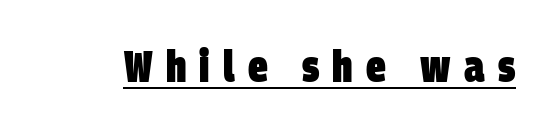
Observe the wide spacing: letters keep a clear distance from each other. No feet cap the strokes, marking this as sans-serif type. Proportional: the letters do not fall into vertical columns. The lettering is marked with a stroke running underneath it. The strokes are fattened all the way to bold.
